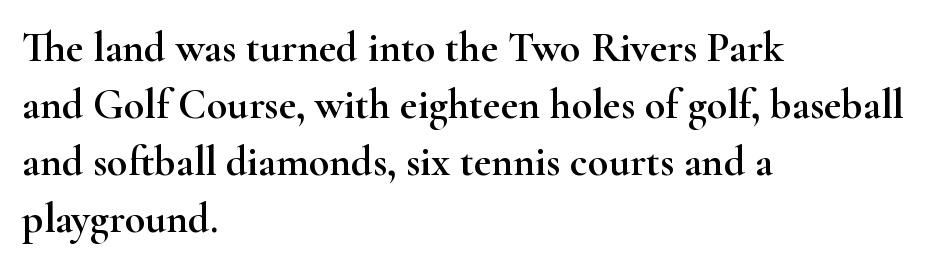
{"serif": "yes", "italic": "no", "width": "wide", "stroke_contrast": "high", "x_height": "small", "monospaced": "no", "underline": "no", "align": "left", "line_spacing": "normal", "line_spacing_ratio": 1.36, "letter_spacing": "normal", "letter_spacing_em": 0.0, "glyph_px": 42}
